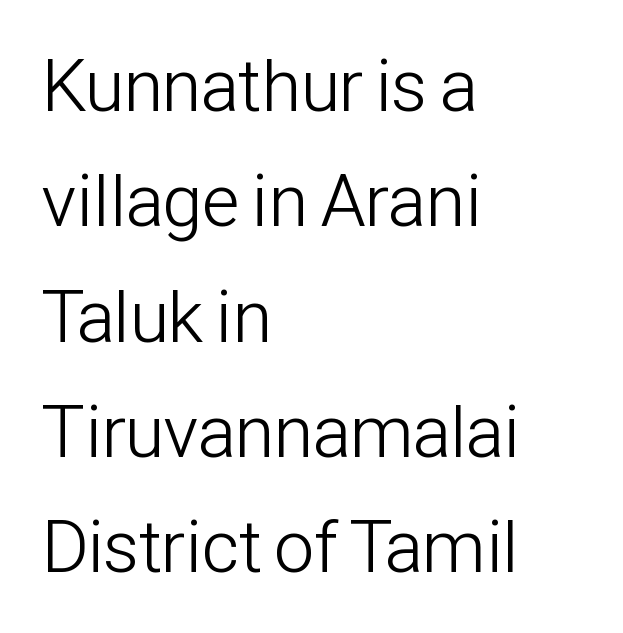
{"serif": "no", "italic": "no", "bold": "no", "weight": "light", "width": "condensed", "stroke_contrast": "low", "x_height": "medium", "monospaced": "no", "underline": "no", "align": "left", "line_spacing": "normal", "line_spacing_ratio": 1.58, "letter_spacing": "normal", "letter_spacing_em": 0.0, "glyph_px": 73}
